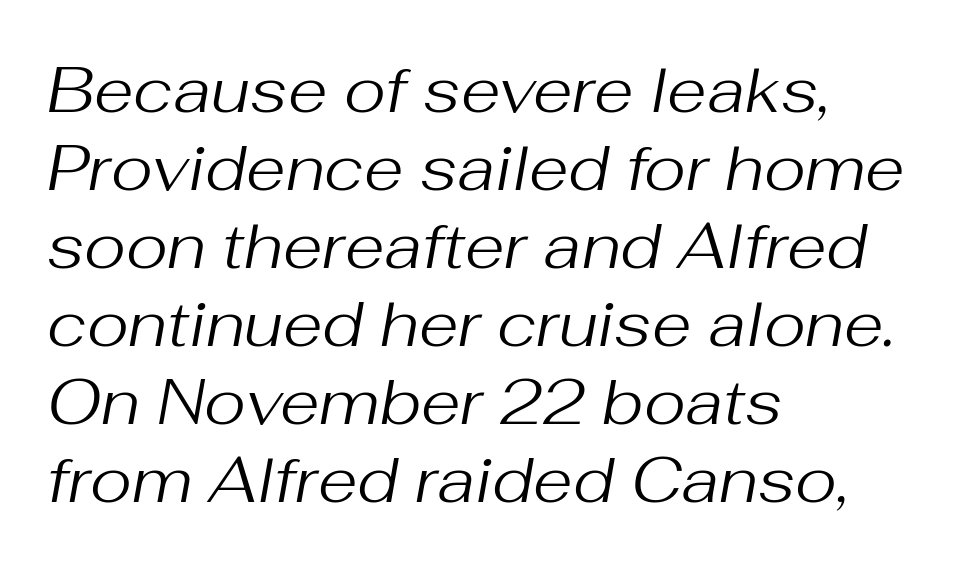
{"italic": "yes", "lean": "right", "slant_degrees": 10, "bold": "no", "weight": "regular", "width": "normal", "stroke_contrast": "medium", "x_height": "medium", "monospaced": "no", "underline": "no", "align": "left", "line_spacing_ratio": 1.22, "letter_spacing": "normal", "letter_spacing_em": 0.0, "glyph_px": 64}
